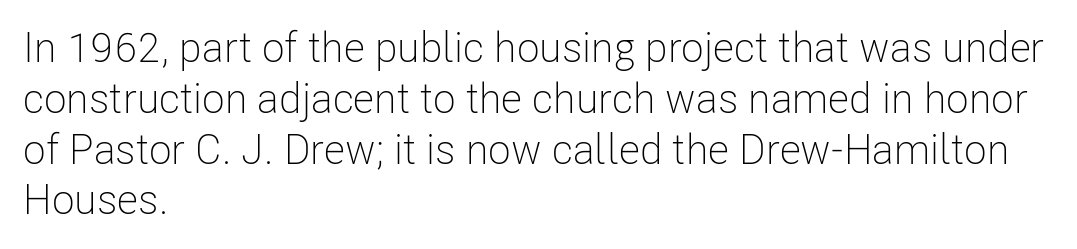
{"serif": "no", "italic": "no", "bold": "no", "weight": "light", "width": "condensed", "stroke_contrast": "low", "x_height": "medium", "monospaced": "no", "underline": "no", "align": "left", "line_spacing_ratio": 1.21, "letter_spacing": "normal", "letter_spacing_em": 0.0, "glyph_px": 42}
